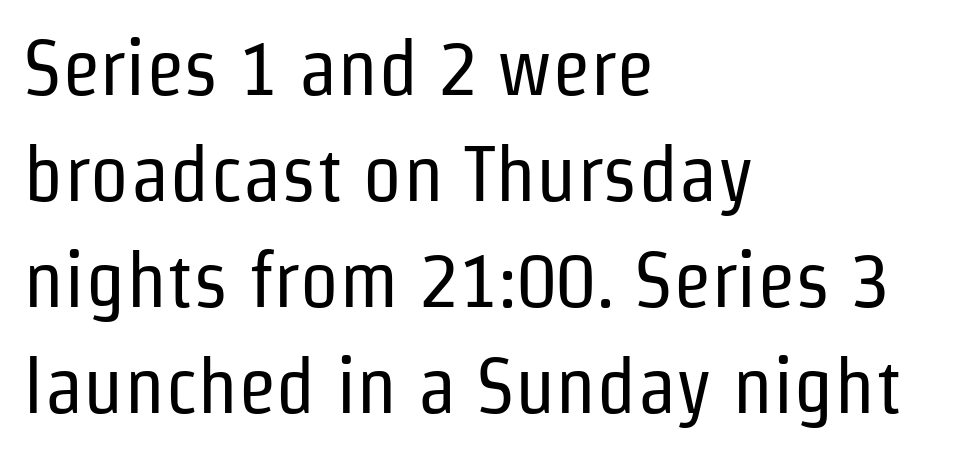
The image shows 79 px regular-weight, condensed sans-serif type, upright; set left-aligned, normal line spacing (1.34x), normal letter spacing, not underlined; low stroke contrast and a medium x-height.
